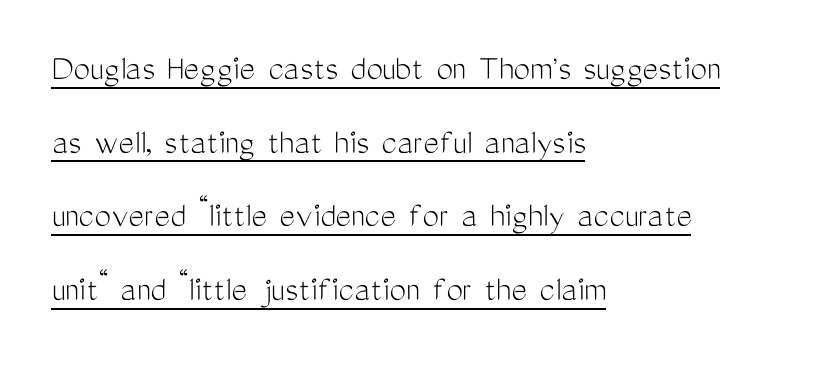
What stands out about the letter spacing? Nothing — it is the standard amount. Does the copy run flush right? No — it runs flush left. Letters have the restrained weight of plain body copy at most. The designer went with a sans here, leaving each stem footless.
